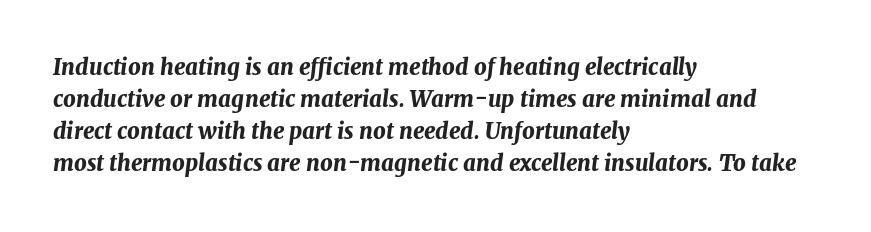
Underlining? Definitely not there. The lines are quadded left. On the weight axis this lands at bold, roughly 700. These lines keep a tight, regular rhythm from letter to letter. Regular leading. Observe the lean: these are italic letterforms.
